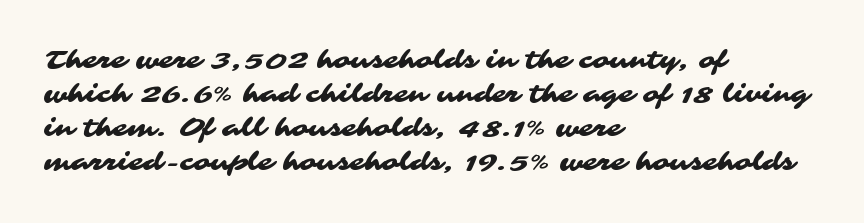
{"underline": "no", "align": "left", "line_spacing": "normal", "line_spacing_ratio": 1.41, "letter_spacing": "normal", "letter_spacing_em": 0.0, "glyph_px": 24}
